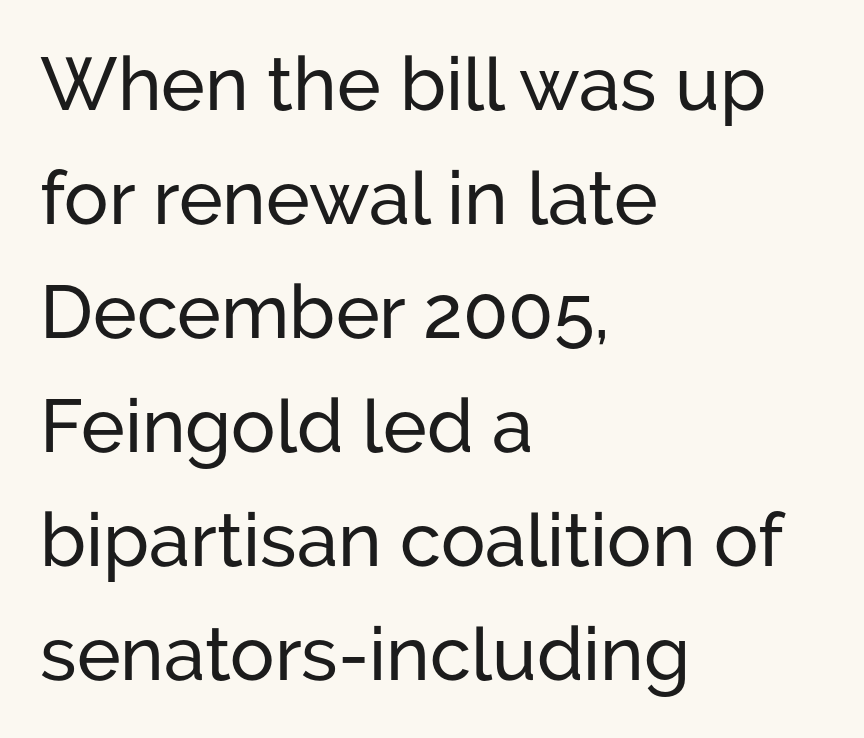
Here the designer chose a conventional face with non-uniform glyph widths. These lines keep a tight, regular rhythm from letter to letter. Rows of type keep a routine distance in the vertical direction. This is roman type, the default non-slanted kind. Note: no serifs on the glyphs. No word sits above an underline.
